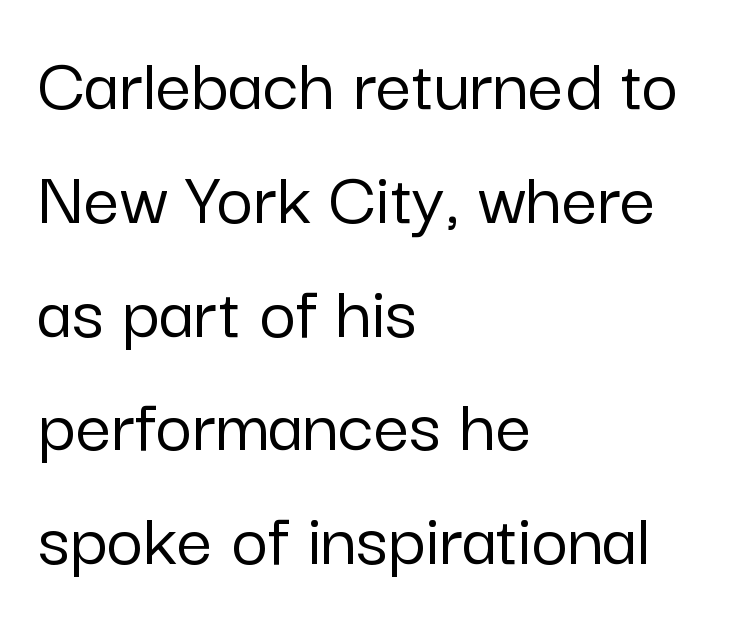
The image shows 79 px sans-serif type, upright; set left-aligned, normal line spacing (1.44x), normal letter spacing, not underlined; low stroke contrast and a medium x-height.
